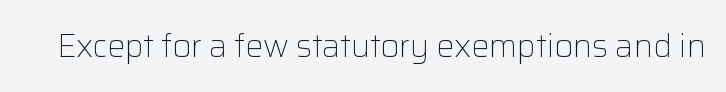
The image shows 32 px light sans-serif type, upright; set normal letter spacing, not underlined; low stroke contrast and a medium x-height.
